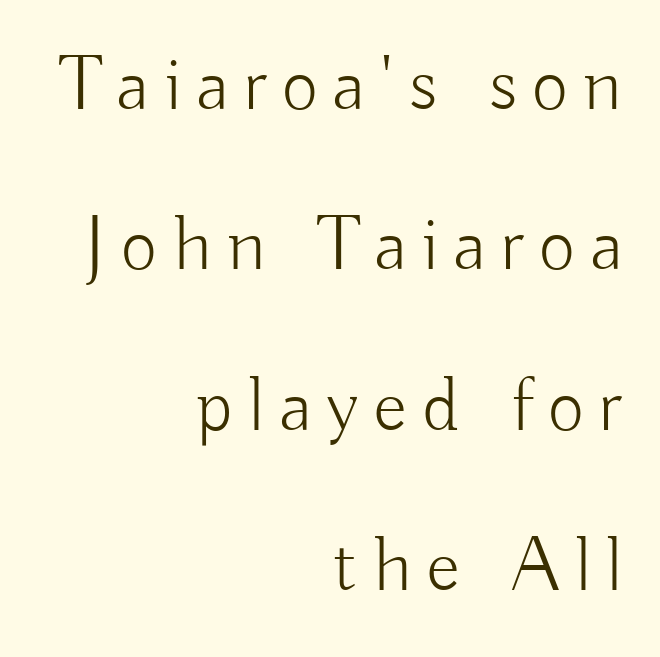
Q: Is the text bold? A: No.
Q: Is the text italic (slanted)? A: No, it is upright.
Q: Is the typeface a serif or a sans-serif typeface? A: Sans-serif.
Q: Is the text underlined? A: No.
Q: How is the paragraph aligned? A: Right-aligned.
Q: Is the spacing between lines tight, normal or loose? A: Loose.
Q: Width (condensed, normal, or wide)? A: Normal.
Q: Stroke contrast? A: Low.
Q: x-height? A: Small.
Q: Monospaced? A: No.
